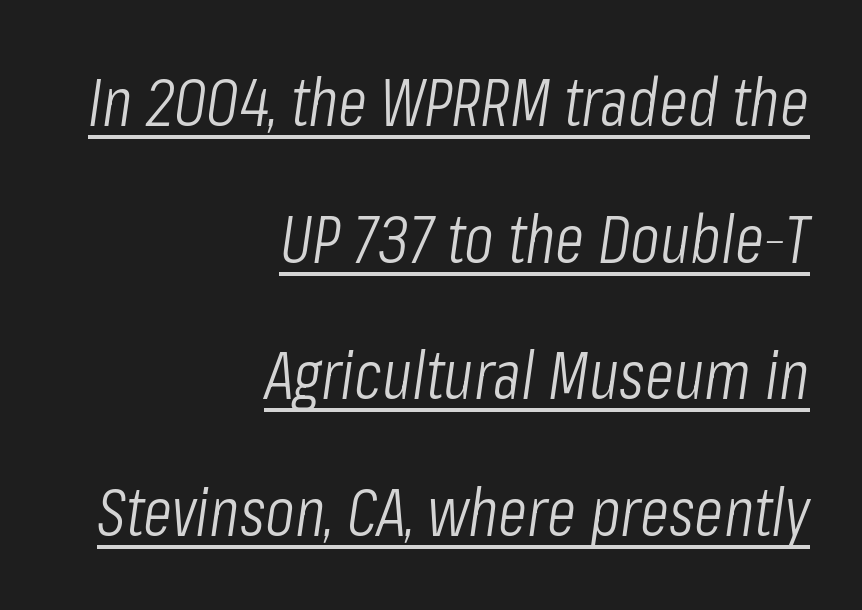
The image shows 68 px light, condensed type, italic (leaning right); set right-aligned, loose line spacing (2.01x), normal letter spacing, underlined; low stroke contrast and a medium x-height.
